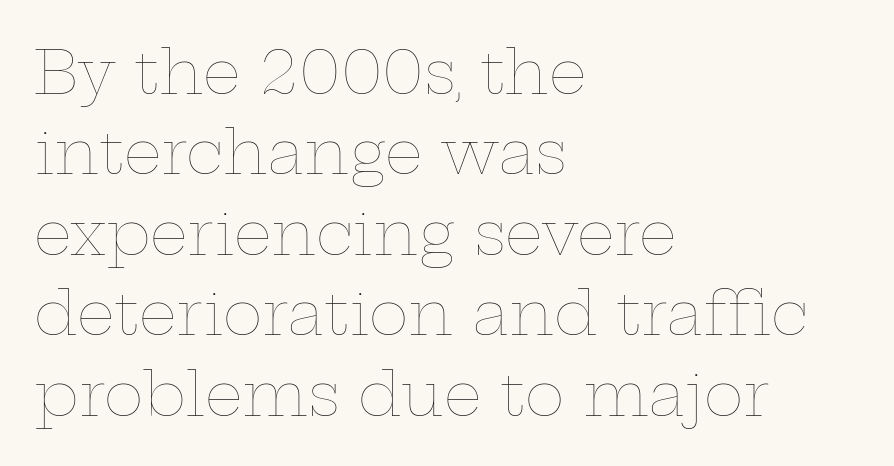
{"italic": "no", "bold": "no", "weight": "thin", "width": "wide", "stroke_contrast": "low", "x_height": "medium", "monospaced": "no", "underline": "no", "align": "left", "line_spacing": "normal", "line_spacing_ratio": 1.34, "letter_spacing": "normal", "letter_spacing_em": 0.0, "glyph_px": 60}
